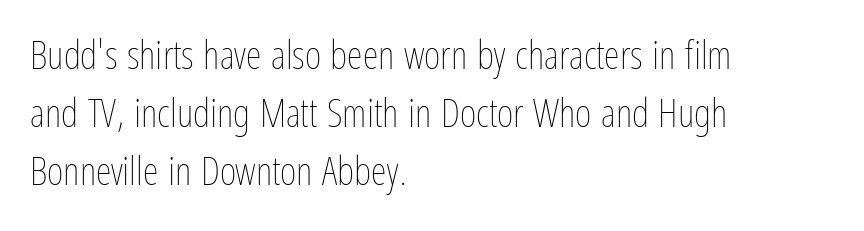
Q: Is the text bold? A: No.
Q: Is the text italic (slanted)? A: No, it is upright.
Q: Is the text underlined? A: No.
Q: How is the paragraph aligned? A: Left-aligned.
Q: Is the spacing between letters normal or unusually wide? A: Normal.
Q: Is the spacing between lines tight, normal or loose? A: Normal.
Q: Width (condensed, normal, or wide)? A: Condensed.
Q: Stroke contrast? A: Low.
Q: x-height? A: Medium.
Q: Monospaced? A: No.
